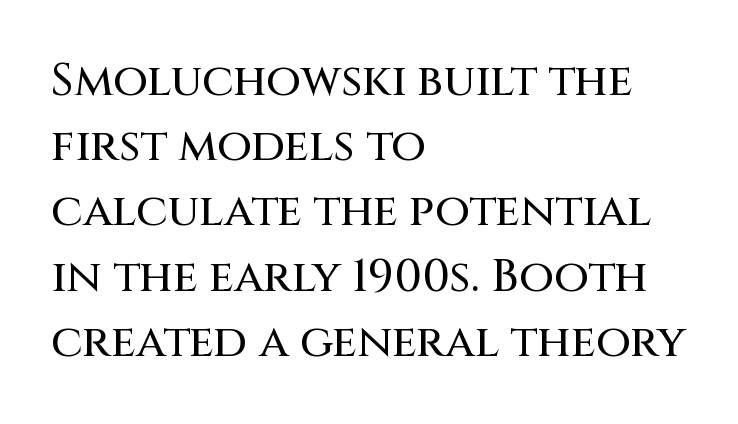
Q: Is the text italic (slanted)? A: No, it is upright.
Q: Is the typeface a serif or a sans-serif typeface? A: Sans-serif.
Q: Is the text underlined? A: No.
Q: How is the paragraph aligned? A: Left-aligned.
Q: Is the spacing between letters normal or unusually wide? A: Normal.
Q: Is the spacing between lines tight, normal or loose? A: Normal.
Q: Width (condensed, normal, or wide)? A: Normal.
Q: Stroke contrast? A: Medium.
Q: x-height? A: Large.
Q: Monospaced? A: No.
